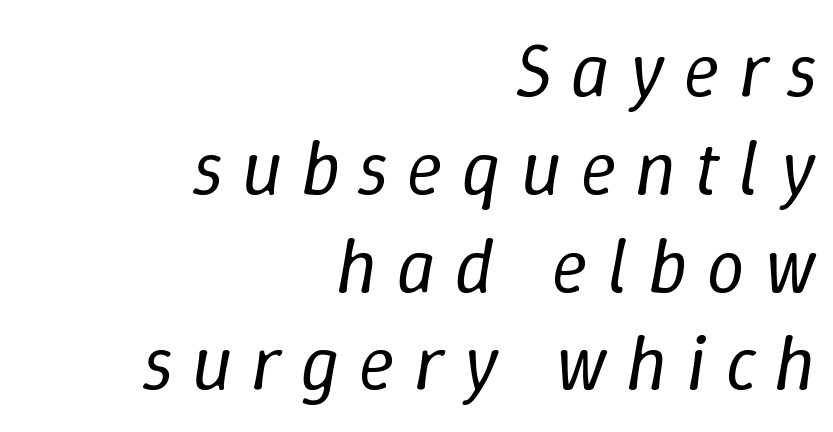
{"italic": "yes", "lean": "right", "slant_degrees": 9, "bold": "no", "weight": "regular", "width": "normal", "stroke_contrast": "low", "x_height": "medium", "monospaced": "no", "underline": "no", "align": "right", "line_spacing": "normal", "line_spacing_ratio": 1.27, "letter_spacing": "wide", "letter_spacing_em": 0.24, "glyph_px": 77}
